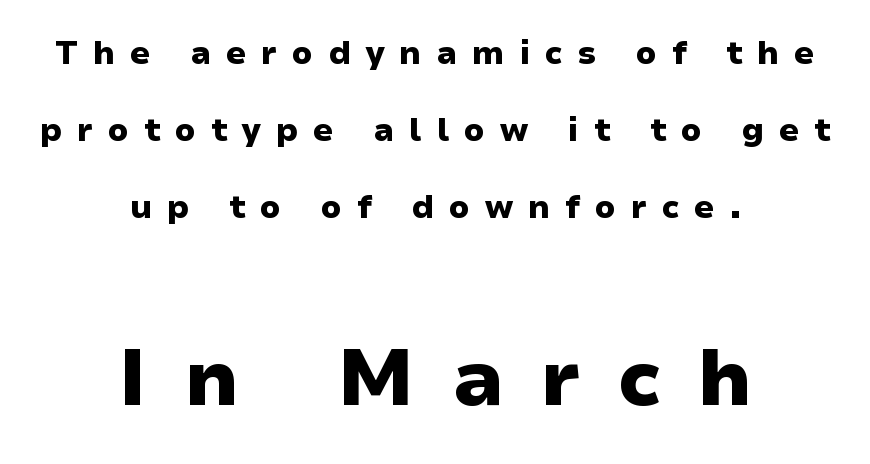
{"serif": "no", "italic": "no", "bold": "yes", "weight": "heavy", "width": "wide", "stroke_contrast": "low", "x_height": "medium", "monospaced": "no", "underline": "no", "align": "center", "line_spacing": "loose", "line_spacing_ratio": 2.4, "letter_spacing": "wide", "letter_spacing_em": 0.46, "larger_block": "second", "size_ratio": 2.47, "glyph_px": 79}
